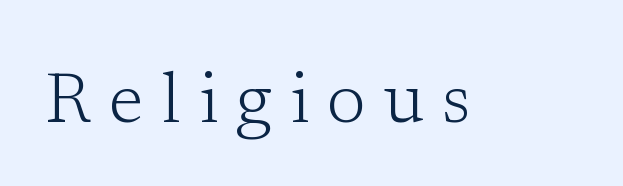
{"serif": "yes", "italic": "no", "bold": "no", "weight": "light", "width": "normal", "stroke_contrast": "low", "x_height": "medium", "monospaced": "no", "underline": "no", "letter_spacing": "wide", "letter_spacing_em": 0.26, "glyph_px": 71}
